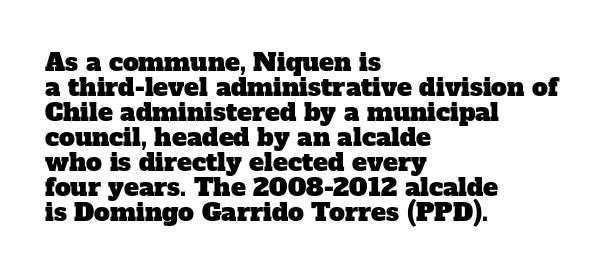
The image shows 25 px text type; set left-aligned, tight line spacing (1.0x), normal letter spacing, not underlined.
